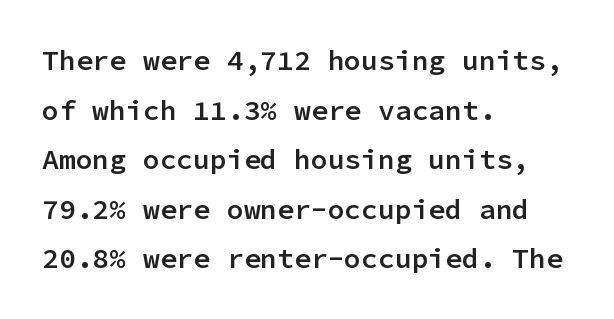
The image shows 28 px semibold sans-serif type, upright, monospaced; set left-aligned, line spacing 1.77x, normal letter spacing, not underlined; low stroke contrast and a medium x-height.
